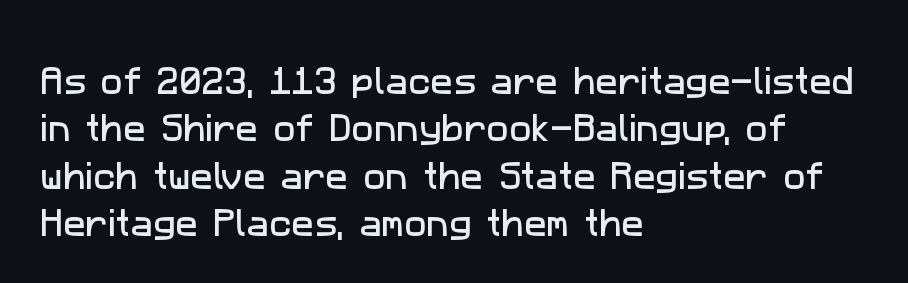
The image shows 30 px sans-serif type; set left-aligned, normal line spacing (1.58x), normal letter spacing, not underlined; low stroke contrast and a medium x-height.
